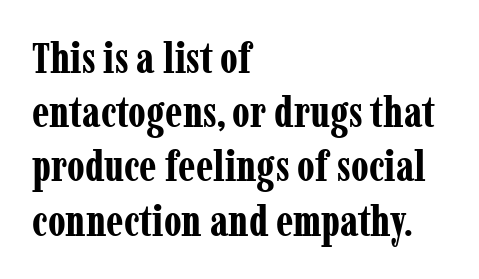
The image shows 43 px bold, condensed serif type, upright; set left-aligned, normal line spacing (1.26x), normal letter spacing, not underlined; low stroke contrast and a medium x-height.
